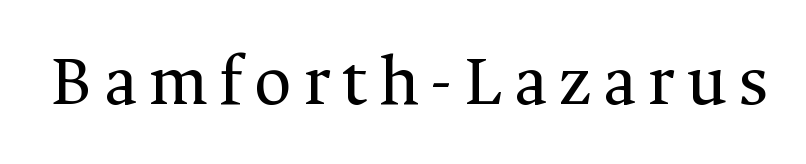
The image shows 73 px regular-weight serif type, upright; set not underlined; medium stroke contrast and a medium x-height.
